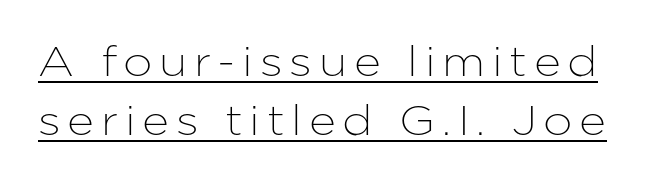
The image shows 42 px sans-serif type, upright; set normal line spacing (1.41x), underlined; low stroke contrast and a medium x-height.
